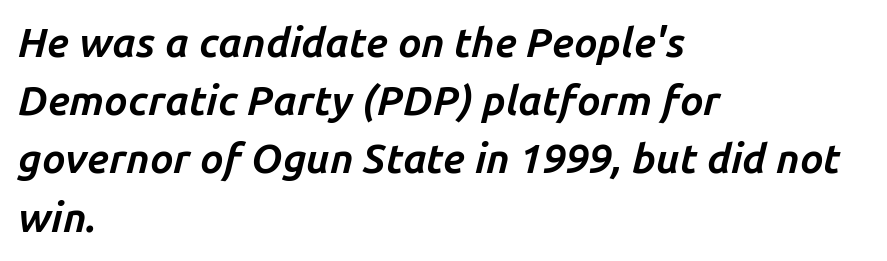
Q: Is the text bold? A: Yes.
Q: Is the text italic (slanted)? A: Yes, it leans right by about 14 degrees.
Q: Is the text underlined? A: No.
Q: How is the paragraph aligned? A: Left-aligned.
Q: Is the spacing between letters normal or unusually wide? A: Normal.
Q: Is the spacing between lines tight, normal or loose? A: Normal.
Q: Width (condensed, normal, or wide)? A: Normal.
Q: Stroke contrast? A: Low.
Q: x-height? A: Medium.
Q: Monospaced? A: No.
